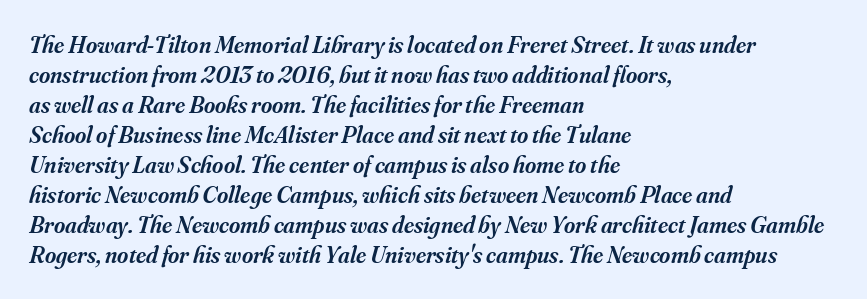
Q: Is the text bold? A: Semi-bold.
Q: Is the text italic (slanted)? A: Yes, it leans right by about 16 degrees.
Q: Is the text underlined? A: No.
Q: How is the paragraph aligned? A: Left-aligned.
Q: Is the spacing between letters normal or unusually wide? A: Normal.
Q: Is the spacing between lines tight, normal or loose? A: Normal.
